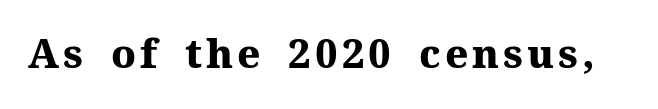
Q: Is the text bold? A: Yes.
Q: Is the text italic (slanted)? A: No, it is upright.
Q: Is the typeface a serif or a sans-serif typeface? A: Serif.
Q: Is the text underlined? A: No.
Q: Width (condensed, normal, or wide)? A: Normal.
Q: Stroke contrast? A: Medium.
Q: x-height? A: Medium.
Q: Monospaced? A: No.
